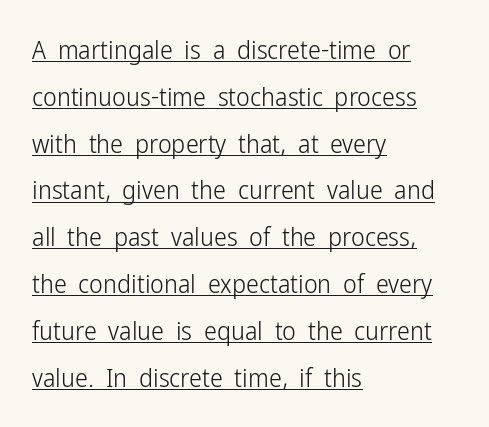
Between one letter and the next there's only the usual sliver of space. Posture: straight, roman, zero tilt. Typeset ragged right — the left edge is the straight one. Underlined type. The font sits on the lighter half of the weight spectrum, regular included.
